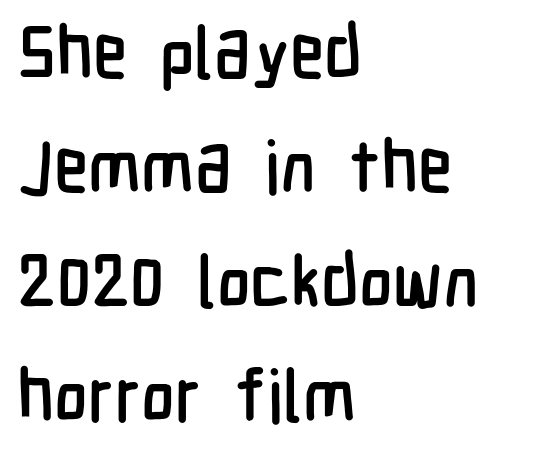
{"serif": "no", "italic": "no", "width": "condensed", "stroke_contrast": "low", "x_height": "medium", "monospaced": "no", "underline": "no", "align": "left", "line_spacing": "normal", "line_spacing_ratio": 1.59, "letter_spacing": "normal", "letter_spacing_em": 0.0, "glyph_px": 72}
